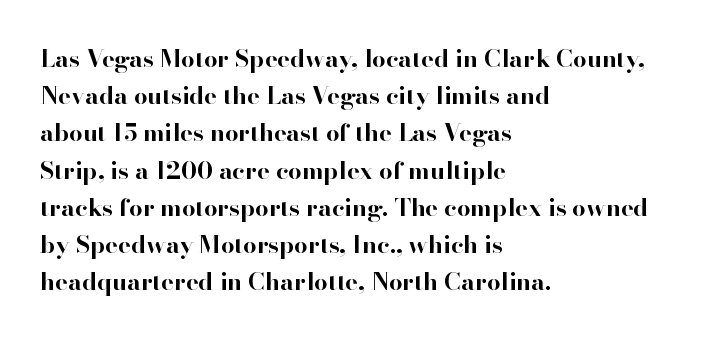
Q: Is the text bold? A: Yes.
Q: Is the text italic (slanted)? A: No, it is upright.
Q: Is the text underlined? A: No.
Q: How is the paragraph aligned? A: Left-aligned.
Q: Is the spacing between letters normal or unusually wide? A: Normal.
Q: Is the spacing between lines tight, normal or loose? A: Normal.
